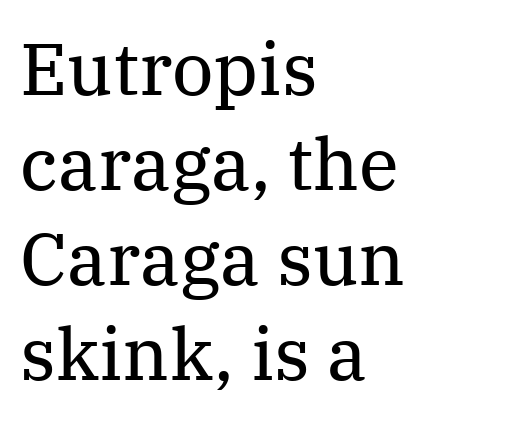
Style check: upright. Tracking here is standard; glyphs follow each other at the usual distance. In terms of leading, this rendering sits right in the middle. Proportional: the letters do not fall into vertical columns. Honestly, there is no underline to notice here at all. Serifs: yes, visible at the terminals of the letterforms.
